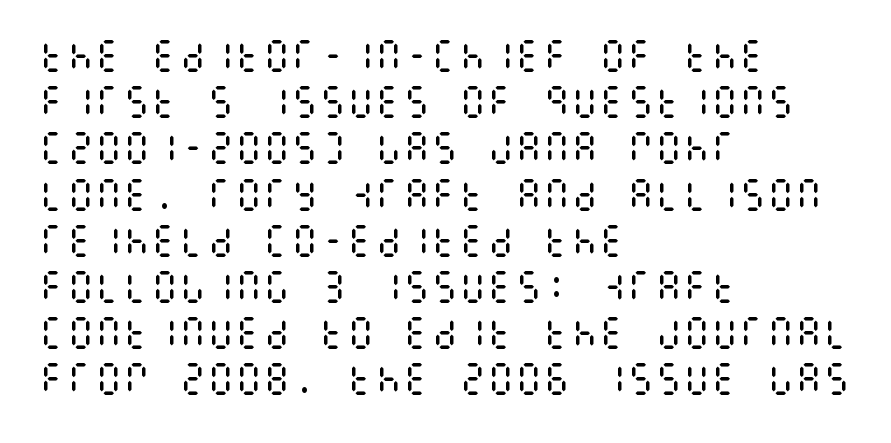
Q: Is the text bold? A: No.
Q: Is the text italic (slanted)? A: No, it is upright.
Q: Is the text underlined? A: No.
Q: How is the paragraph aligned? A: Left-aligned.
Q: Is the spacing between letters normal or unusually wide? A: Normal.
Q: Is the spacing between lines tight, normal or loose? A: Normal.
Q: Width (condensed, normal, or wide)? A: Condensed.
Q: Stroke contrast? A: Medium.
Q: x-height? A: Large.
